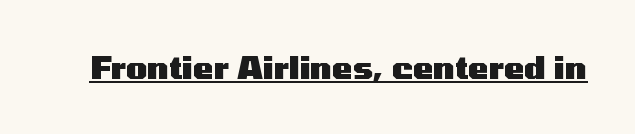
Each glyph is drawn with heavy, bold strokes. You could not count columns in this text — the font is proportionally spaced. Every word sits above its own underline. The face used here is rendered with its standard letterfit. Characters remain perfectly vertical along every line. Serif or sans? Sans — the stroke terminals are bare.
